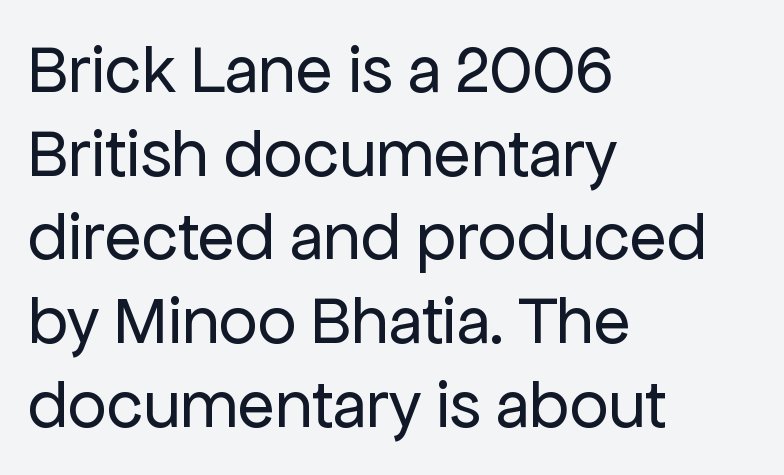
Q: Is the text bold? A: No.
Q: Is the text italic (slanted)? A: No, it is upright.
Q: Is the typeface a serif or a sans-serif typeface? A: Sans-serif.
Q: Is the text underlined? A: No.
Q: How is the paragraph aligned? A: Left-aligned.
Q: Is the spacing between letters normal or unusually wide? A: Normal.
Q: Width (condensed, normal, or wide)? A: Normal.
Q: Stroke contrast? A: Low.
Q: x-height? A: Medium.
Q: Monospaced? A: No.
